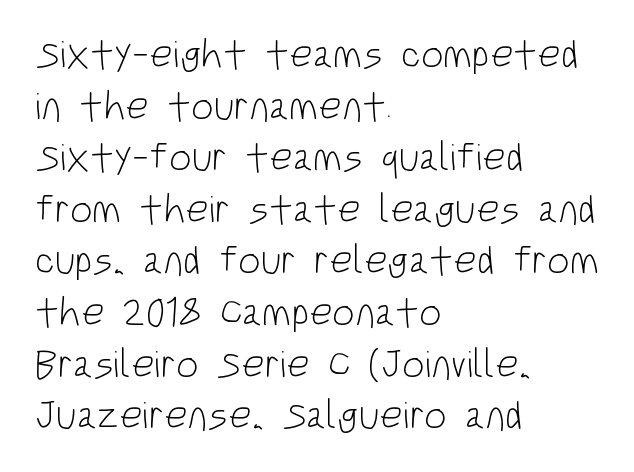
This is sans-serif lettering, the kind often seen on screens and signage. The string is rendered with underlining switched off. Each stroke keeps to a modest, everyday thickness or less. These lines keep a tight, regular rhythm from letter to letter. This sample has the flowing, uneven cadence of proportional lettering.
